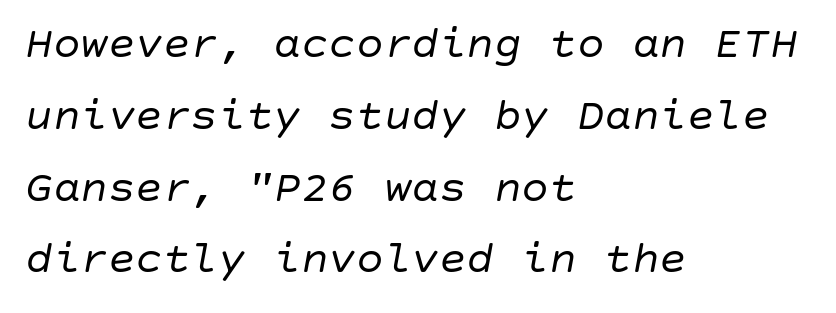
The image shows 46 px regular-weight type, italic (leaning right); set left-aligned, normal line spacing (1.56x), normal letter spacing, not underlined; low stroke contrast and a large x-height.
